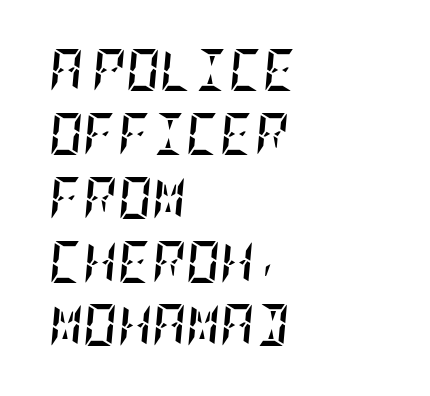
The face used here is rendered with its standard letterfit. Alignment: flush left. The whole block is typeset with a tilt. How would I describe the line gaps? Plain and ordinary. What weight is shown? A full bold with thick strokes.
